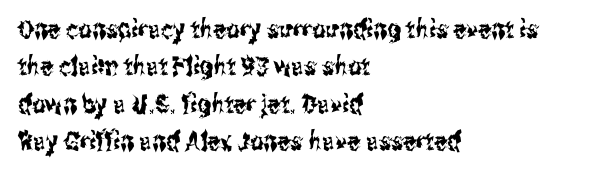
{"italic": "no", "underline": "no", "align": "left", "line_spacing": "normal", "line_spacing_ratio": 1.44, "letter_spacing": "normal", "letter_spacing_em": 0.0, "glyph_px": 26}
